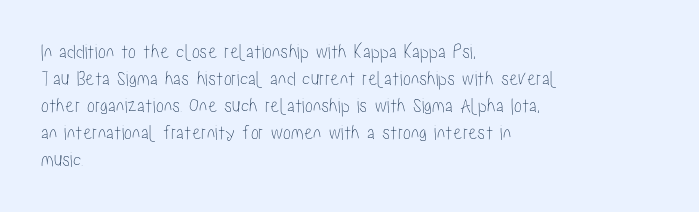
{"italic": "no", "underline": "no", "align": "left", "line_spacing": "normal", "line_spacing_ratio": 1.28, "letter_spacing": "normal", "letter_spacing_em": 0.0, "glyph_px": 21}
